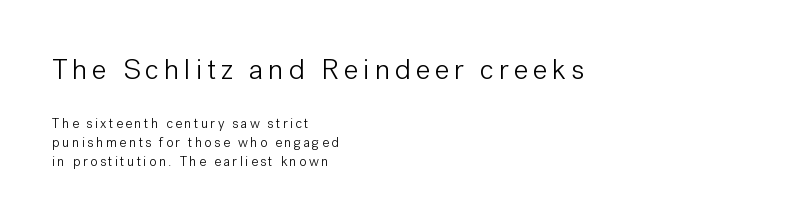
Q: Is the text bold? A: No.
Q: Is the text italic (slanted)? A: No, it is upright.
Q: Is the typeface a serif or a sans-serif typeface? A: Sans-serif.
Q: Is the text underlined? A: No.
Q: How is the paragraph aligned? A: Left-aligned.
Q: Is the spacing between lines tight, normal or loose? A: Normal.
Q: Which block of text is set in a larger size, the first (top) or the second (bottom)? A: The first (top) one.
Q: Width (condensed, normal, or wide)? A: Normal.
Q: Stroke contrast? A: Low.
Q: x-height? A: Medium.
Q: Monospaced? A: No.
